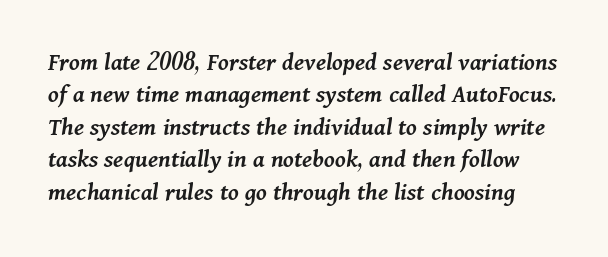
The image shows 26 px text type, italic (leaning right); set normal line spacing (1.25x), normal letter spacing, not underlined.
